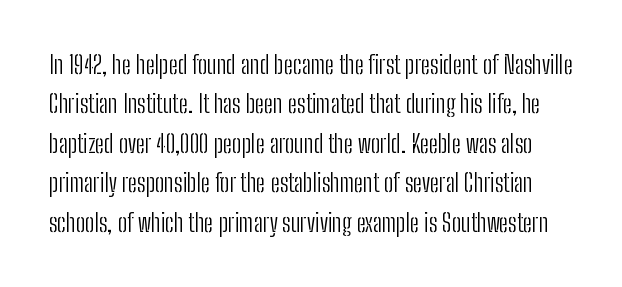
Q: Is the text bold? A: No.
Q: Is the text italic (slanted)? A: No, it is upright.
Q: Is the text underlined? A: No.
Q: Is the spacing between letters normal or unusually wide? A: Normal.
Q: Is the spacing between lines tight, normal or loose? A: Normal.
